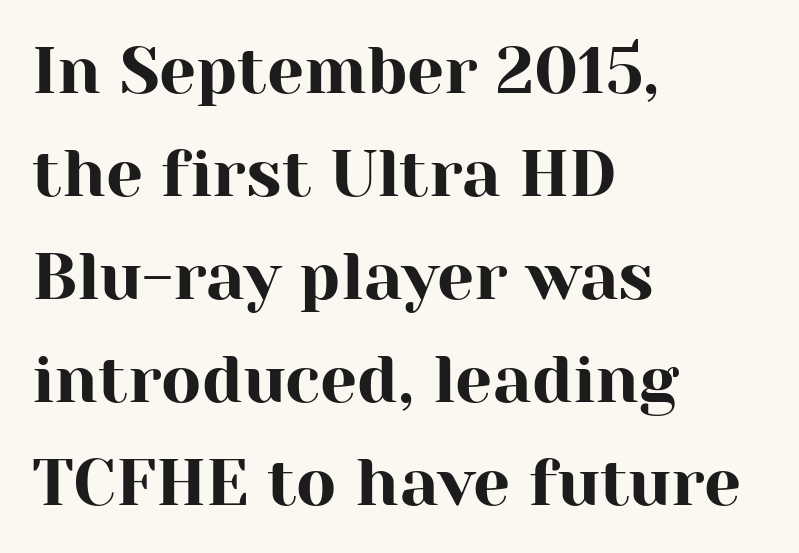
{"serif": "yes", "italic": "no", "width": "normal", "stroke_contrast": "high", "x_height": "medium", "monospaced": "no", "underline": "no", "align": "left", "line_spacing": "normal", "line_spacing_ratio": 1.56, "letter_spacing": "normal", "letter_spacing_em": 0.0, "glyph_px": 66}
